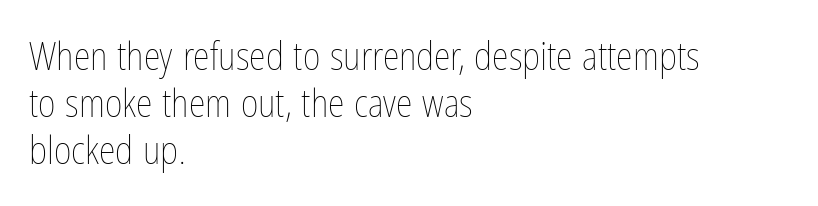
Spacing between characters is what you'd get straight out of the box. The cut favours lightness, reaching ordinary text weight at its darkest. Honestly, there is no underline to notice here at all. These lines are rendered in a variable-pitch font. Casual observation: everything's shoved over to the left.
